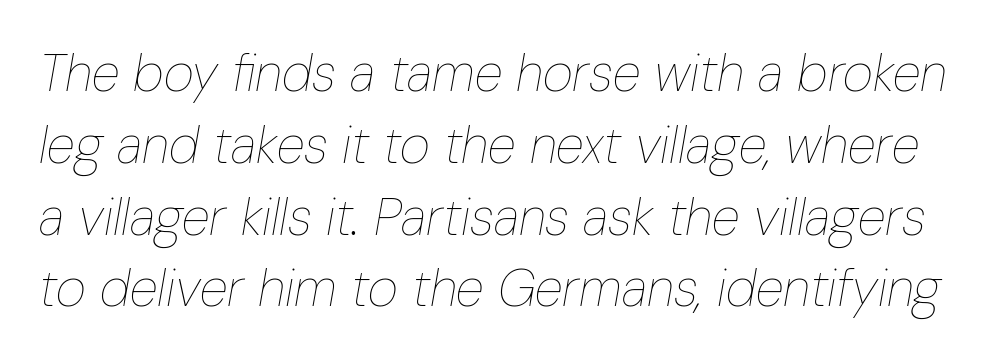
Q: Is the text bold? A: No.
Q: Is the text italic (slanted)? A: Yes, it leans right by about 10 degrees.
Q: Is the text underlined? A: No.
Q: Is the spacing between letters normal or unusually wide? A: Normal.
Q: Is the spacing between lines tight, normal or loose? A: Normal.
Q: Width (condensed, normal, or wide)? A: Condensed.
Q: Stroke contrast? A: Low.
Q: x-height? A: Medium.
Q: Monospaced? A: No.
